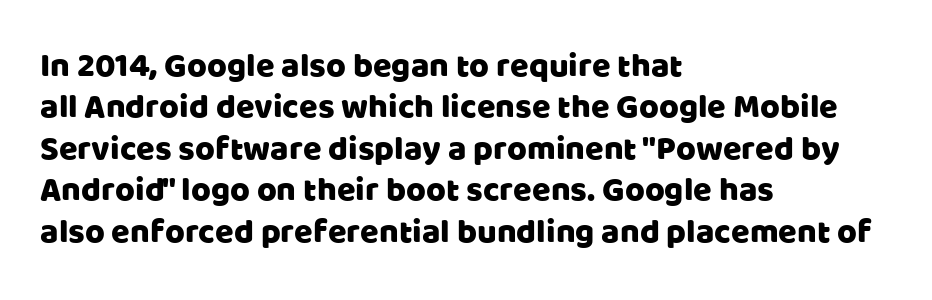
{"serif": "no", "italic": "no", "width": "normal", "stroke_contrast": "low", "x_height": "large", "monospaced": "no", "underline": "no", "align": "left", "line_spacing_ratio": 1.22, "letter_spacing": "normal", "letter_spacing_em": 0.0, "glyph_px": 34}
